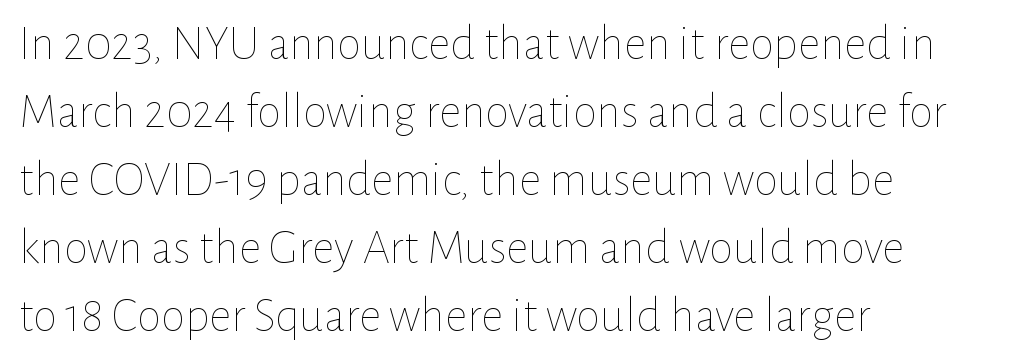
The image shows 49 px thin type, upright; set left-aligned, normal line spacing (1.39x), normal letter spacing, not underlined; low stroke contrast and a medium x-height.
